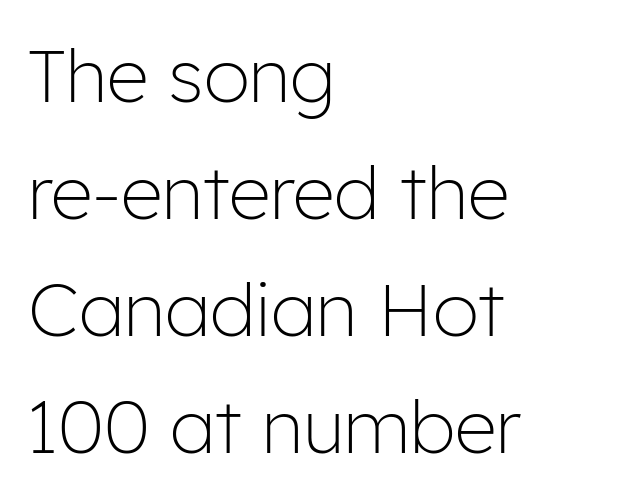
Q: Is the text bold? A: No.
Q: Is the text italic (slanted)? A: No, it is upright.
Q: Is the typeface a serif or a sans-serif typeface? A: Sans-serif.
Q: Is the text underlined? A: No.
Q: How is the paragraph aligned? A: Left-aligned.
Q: Is the spacing between letters normal or unusually wide? A: Normal.
Q: Is the spacing between lines tight, normal or loose? A: Normal.
Q: Width (condensed, normal, or wide)? A: Normal.
Q: Stroke contrast? A: Low.
Q: x-height? A: Medium.
Q: Monospaced? A: No.
